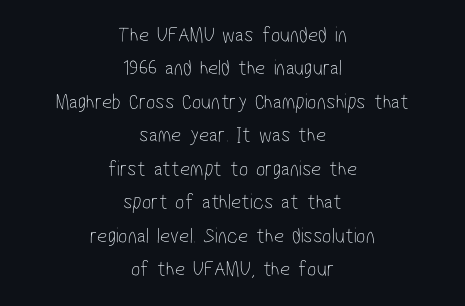
Letter spacing: default. Underlining? Definitely not there. The block of text has a typical density, with ordinary space between rows. Each line is balanced around a shared central axis. This is not heavy type; no bold has been used.
